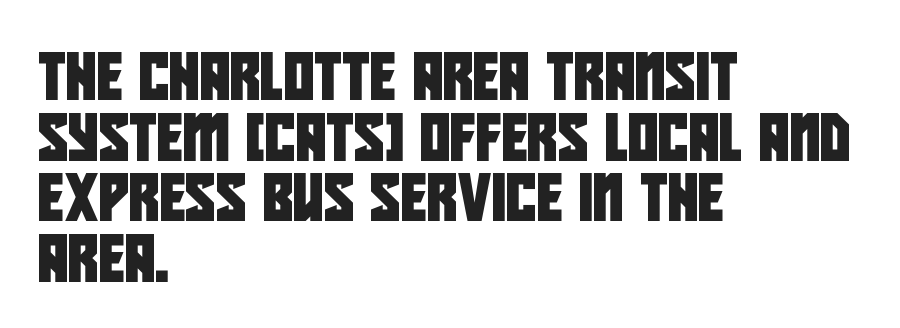
Line beginnings align vertically; line endings do not. Words float on clear page, feet unadorned. These lines are rendered in a variable-pitch font. In terms of leading, this rendering sits right in the middle.
